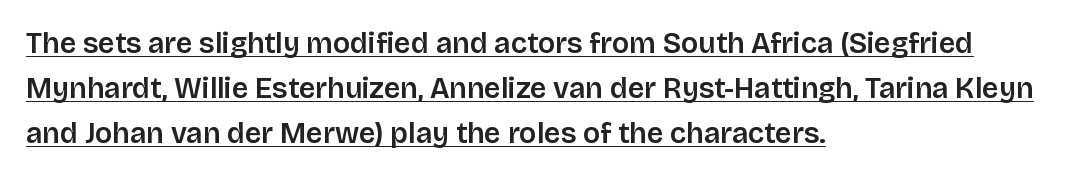
The image shows 29 px semibold sans-serif type, upright; set left-aligned, normal line spacing (1.55x), normal letter spacing, underlined; low stroke contrast and a large x-height.
